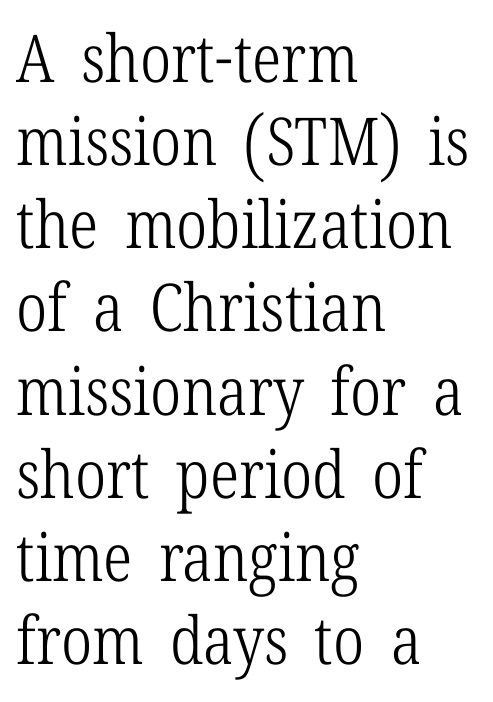
The image shows 66 px light, condensed serif type, upright; set left-aligned, normal line spacing (1.26x), normal letter spacing, not underlined; low stroke contrast and a medium x-height.
